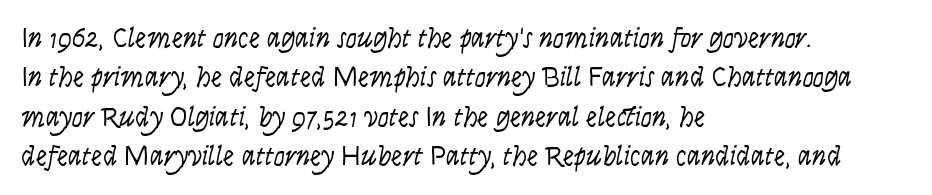
Stroke terminals: plain, sans-serif. Do the characters align in a grid? No, the font is proportional. Weight: regular or lighter. Vertical spacing — default.
